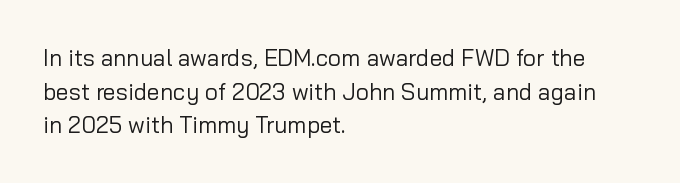
The image shows 23 px text type, upright; set left-aligned, normal line spacing (1.46x), normal letter spacing, not underlined.
